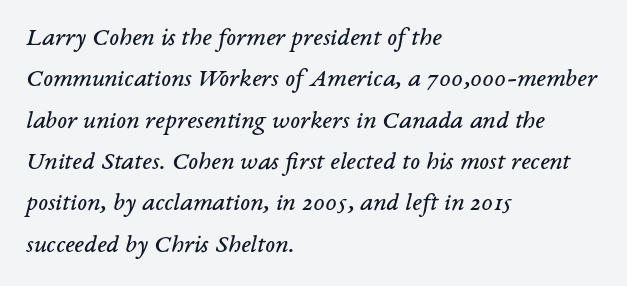
{"italic": "yes", "lean": "right", "slant_degrees": 14, "bold": "no", "underline": "no", "align": "left", "line_spacing": "normal", "line_spacing_ratio": 1.59, "letter_spacing": "normal", "letter_spacing_em": 0.0, "glyph_px": 26}
